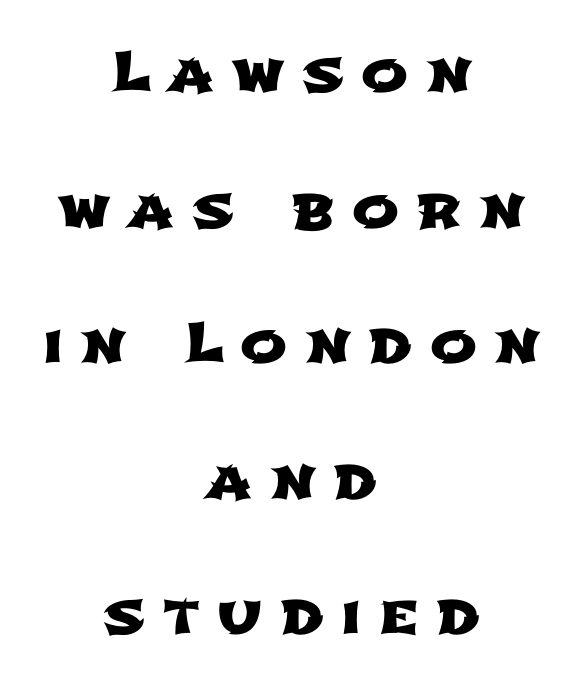
Serif or sans? Sans — the stroke terminals are bare. Proportional: the letters do not fall into vertical columns. A centered setting, common on invitations and titles, is used for this passage. Here the glyphs are tracked loosely, breaking word shapes into spaced letters. Words float on clear page, feet unadorned.
